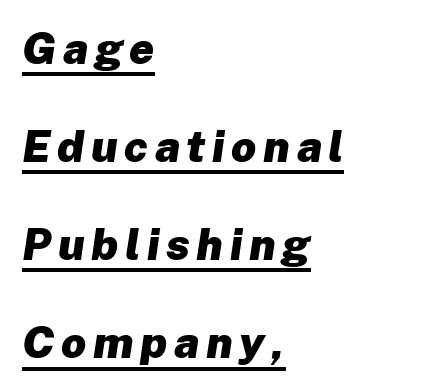
The typesetting leans heavy: a genuine bold. Notice how a bar underscores the lettering throughout. Left-aligned paragraph, ragged on the right. This is oblique type, the kind used for emphasis or titles. The face used here is proportionally spaced, like ordinary book or web type. The leading is generous, giving the passage an open texture.
